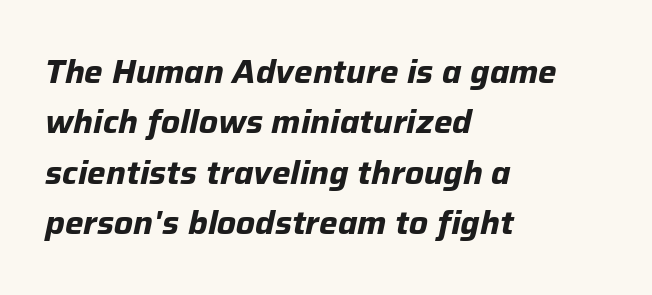
{"italic": "yes", "lean": "right", "slant_degrees": 12, "bold": "yes", "weight": "bold", "width": "normal", "stroke_contrast": "low", "x_height": "medium", "monospaced": "no", "underline": "no", "align": "left", "line_spacing": "normal", "line_spacing_ratio": 1.53, "letter_spacing": "normal", "letter_spacing_em": 0.0, "glyph_px": 33}
